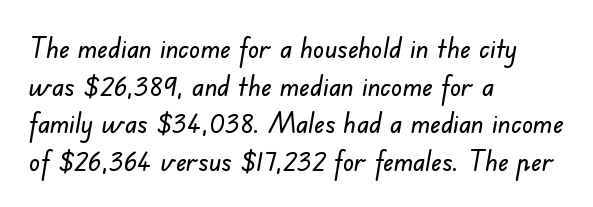
{"serif": "no", "width": "normal", "stroke_contrast": "low", "x_height": "small", "monospaced": "no", "underline": "no", "align": "left", "line_spacing": "normal", "line_spacing_ratio": 1.34, "letter_spacing": "normal", "letter_spacing_em": 0.0, "glyph_px": 28}
